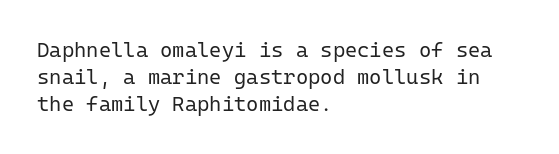
{"italic": "no", "bold": "no", "underline": "no", "align": "left", "line_spacing": "normal", "line_spacing_ratio": 1.29, "letter_spacing": "normal", "letter_spacing_em": 0.0, "glyph_px": 21}
